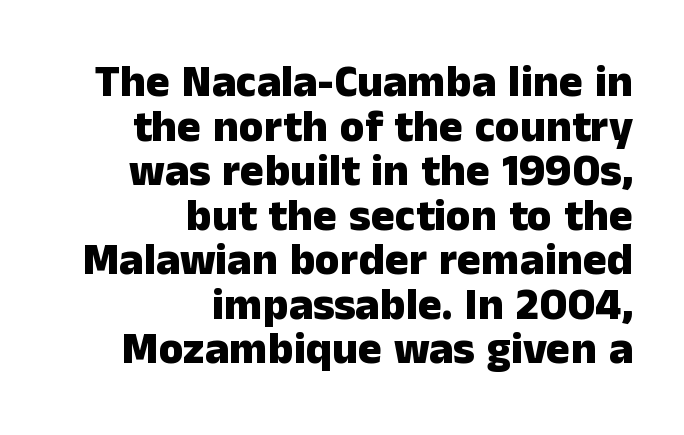
The face used here is proportionally spaced, like ordinary book or web type. Font category for this specimen: sans-serif. Notice how descenders almost collide with the ascenders below — that's tight leading. Plenty of ink on the page — the face is bold. This is roman type, the default non-slanted kind.
